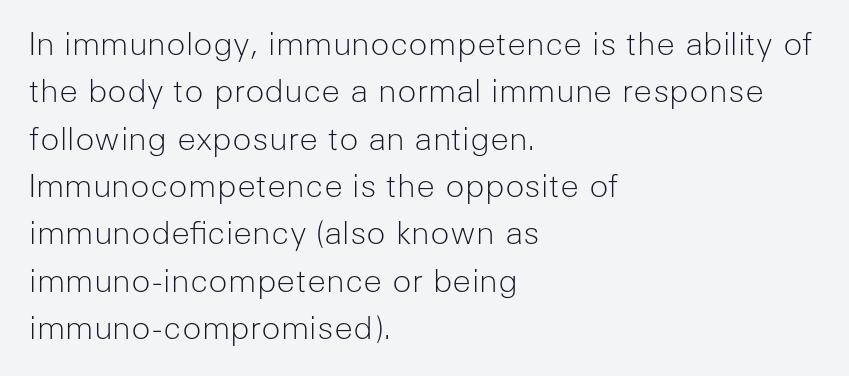
{"serif": "no", "italic": "no", "bold": "no", "weight": "light", "width": "normal", "stroke_contrast": "low", "x_height": "medium", "monospaced": "no", "underline": "no", "align": "left", "line_spacing": "normal", "line_spacing_ratio": 1.48, "letter_spacing": "normal", "letter_spacing_em": 0.0, "glyph_px": 32}
